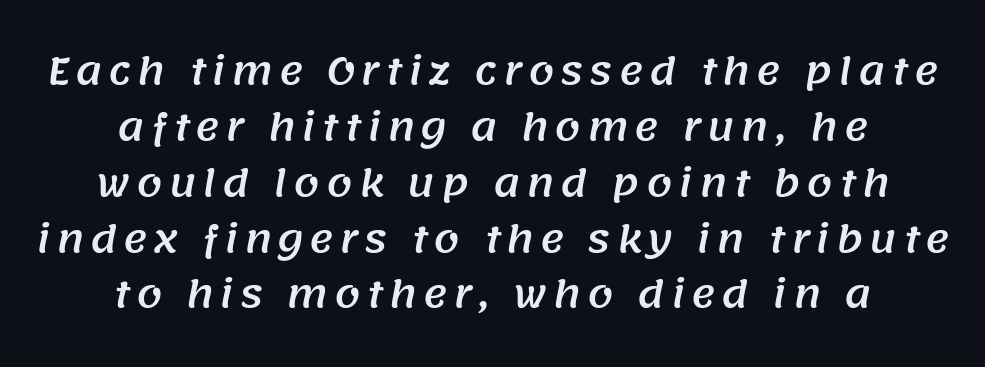
Character widths vary here, with narrow letters taking less room than wide ones. The space directly below the letters is spotless. Reading down the block, each line starts at a different indent, mirrored at its end. The text was rendered using a sans face with plain stroke endings. Vertically, the passage feels balanced, rows spaced as you'd expect.
